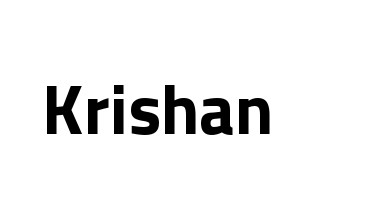
Q: Is the text italic (slanted)? A: No, it is upright.
Q: Is the typeface a serif or a sans-serif typeface? A: Sans-serif.
Q: Is the text underlined? A: No.
Q: Is the spacing between letters normal or unusually wide? A: Normal.
Q: Width (condensed, normal, or wide)? A: Normal.
Q: Stroke contrast? A: Low.
Q: x-height? A: Medium.
Q: Monospaced? A: No.
